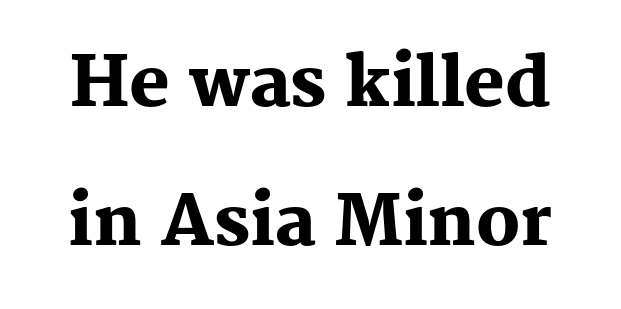
The image shows 68 px heavy serif type, upright; set loose line spacing (2.04x), normal letter spacing, not underlined; medium stroke contrast and a medium x-height.
